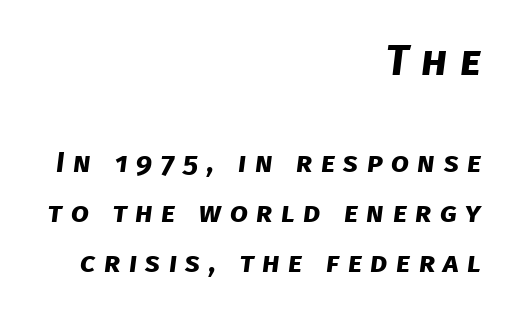
Font category for this specimen: sans-serif. Underline: absent. Caption: bold face, heavy strokes. The rendering anchors every line to the right-hand side.
